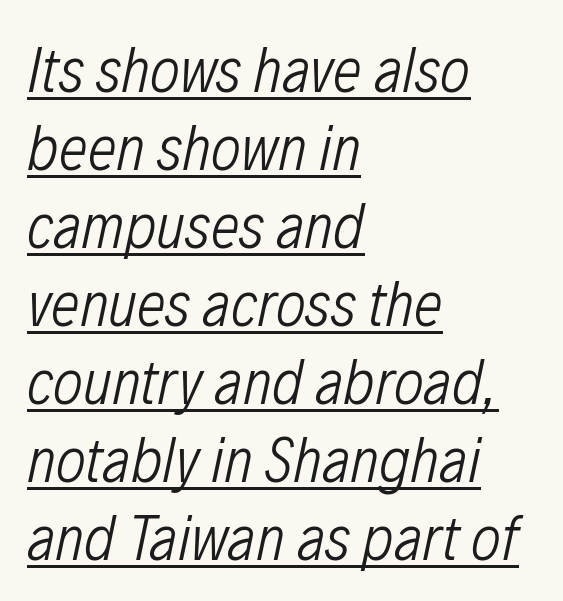
{"italic": "yes", "lean": "right", "slant_degrees": 12, "bold": "no", "weight": "light", "width": "condensed", "stroke_contrast": "low", "x_height": "medium", "monospaced": "no", "underline": "yes", "align": "left", "line_spacing_ratio": 1.22, "letter_spacing": "normal", "letter_spacing_em": 0.0, "glyph_px": 64}
